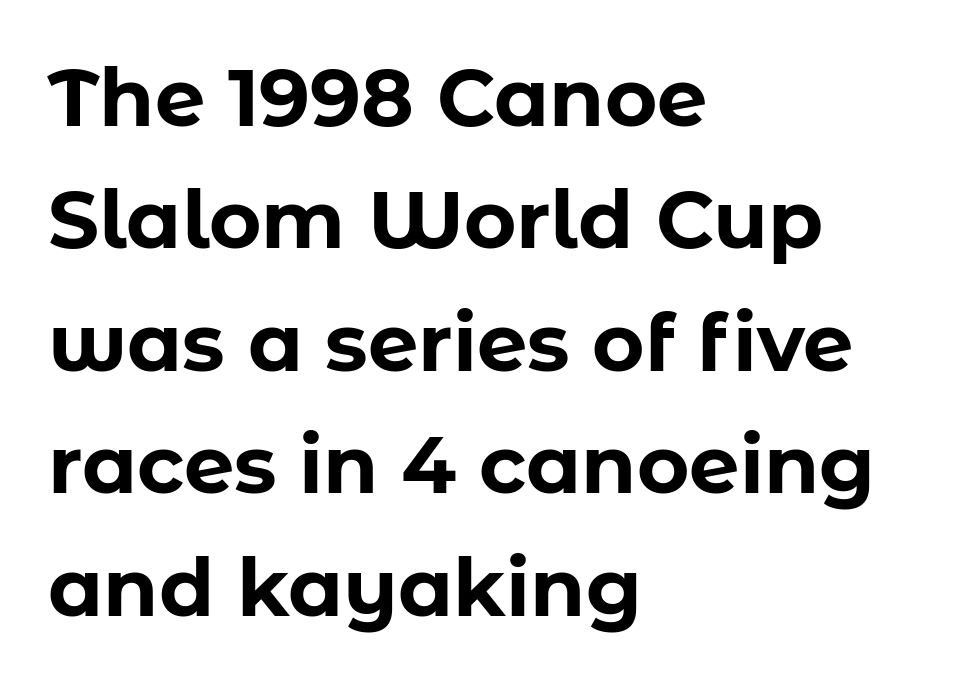
Every character sits straight up, as roman type does. Observe the absence of serifs on each vertical stroke in this sample. Note the varied advance widths — an 'i' is clearly narrower than an 'm'. Each word holds together tightly as a unit, with standard inter-letter gaps. Notice how the passage keeps a crisp vertical edge on the left only.
